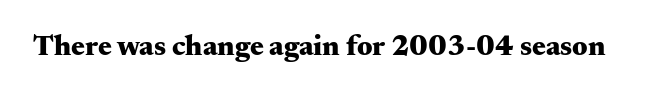
These lines are rendered in a variable-pitch font. Short note: letters normally spaced. Notice how the stems are strictly vertical — no italics here. In terms of weight, the rendering is a true, heavy bold. Beneath every word, the page is bare. Letterform terminals end in serifs throughout the passage.
